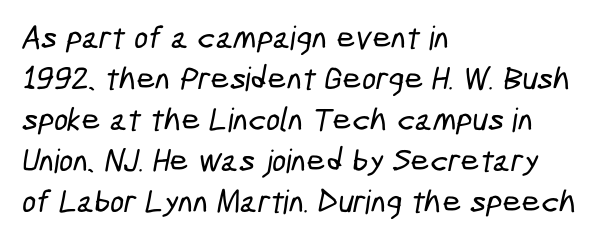
Q: Is the typeface a serif or a sans-serif typeface? A: Sans-serif.
Q: Is the text underlined? A: No.
Q: How is the paragraph aligned? A: Left-aligned.
Q: Is the spacing between letters normal or unusually wide? A: Normal.
Q: Width (condensed, normal, or wide)? A: Condensed.
Q: Stroke contrast? A: Low.
Q: x-height? A: Medium.
Q: Monospaced? A: No.
